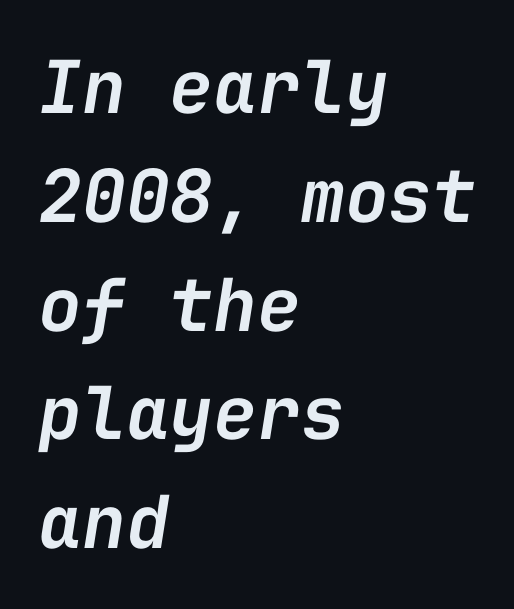
Q: Is the text bold? A: Semi-bold.
Q: Is the text italic (slanted)? A: Yes, it leans right by about 9 degrees.
Q: Is the text underlined? A: No.
Q: How is the paragraph aligned? A: Left-aligned.
Q: Is the spacing between letters normal or unusually wide? A: Normal.
Q: Is the spacing between lines tight, normal or loose? A: Normal.
Q: Width (condensed, normal, or wide)? A: Normal.
Q: Stroke contrast? A: Low.
Q: x-height? A: Medium.
Q: Monospaced? A: Yes.
